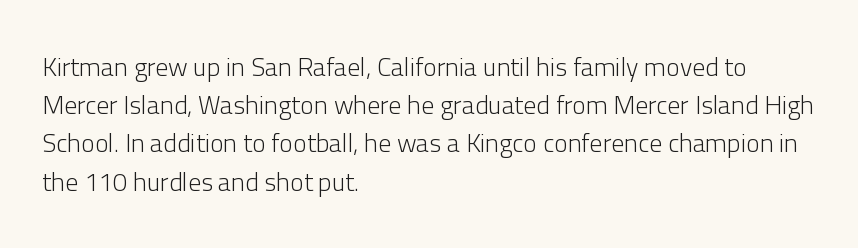
Q: Is the text bold? A: No.
Q: Is the text italic (slanted)? A: No, it is upright.
Q: Is the text underlined? A: No.
Q: How is the paragraph aligned? A: Left-aligned.
Q: Is the spacing between letters normal or unusually wide? A: Normal.
Q: Is the spacing between lines tight, normal or loose? A: Normal.
